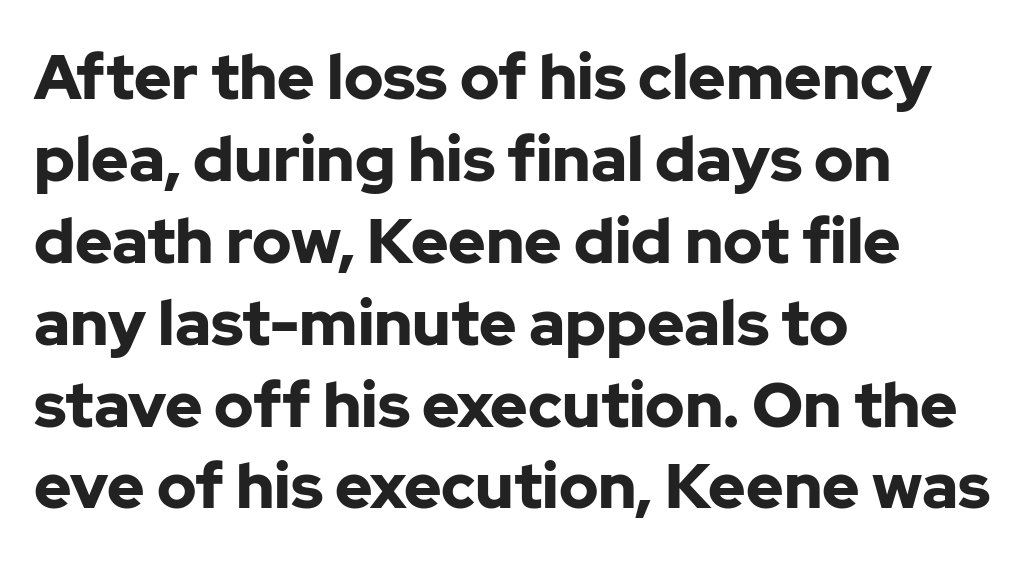
Q: Is the text bold? A: Yes.
Q: Is the text italic (slanted)? A: No, it is upright.
Q: Is the typeface a serif or a sans-serif typeface? A: Sans-serif.
Q: Is the text underlined? A: No.
Q: How is the paragraph aligned? A: Left-aligned.
Q: Is the spacing between letters normal or unusually wide? A: Normal.
Q: Is the spacing between lines tight, normal or loose? A: Normal.
Q: Width (condensed, normal, or wide)? A: Normal.
Q: Stroke contrast? A: Low.
Q: x-height? A: Medium.
Q: Monospaced? A: No.
